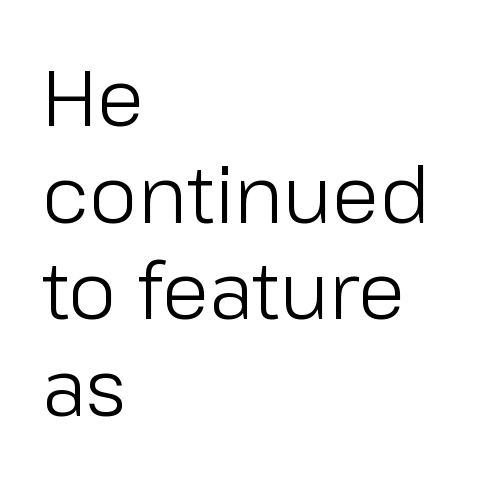
The letters advance in unequal steps, a hallmark of proportional type. The font's upright variant was chosen for this text. Letter spacing: default. The typesetting does not lean heavy: it is not bold. Compared with a centered layout, this one pins lines to the left instead.
